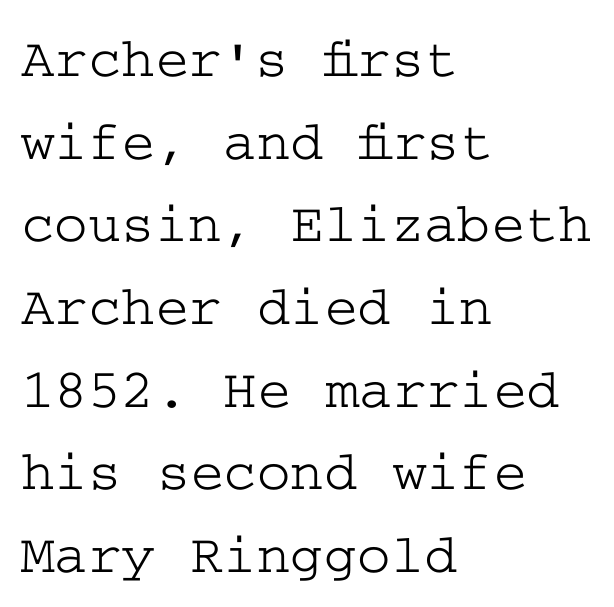
The image shows 57 px wide serif type, upright; set left-aligned, normal line spacing (1.45x), normal letter spacing, not underlined; low stroke contrast and a medium x-height.
